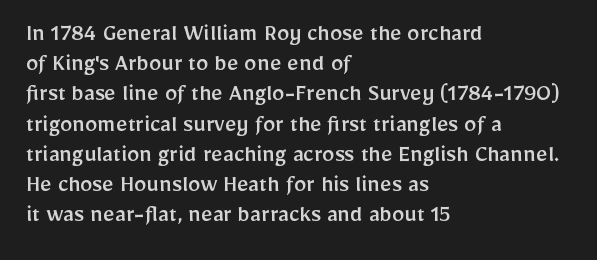
{"italic": "no", "underline": "no", "align": "left", "line_spacing_ratio": 1.21, "letter_spacing": "normal", "letter_spacing_em": 0.0, "glyph_px": 25}
